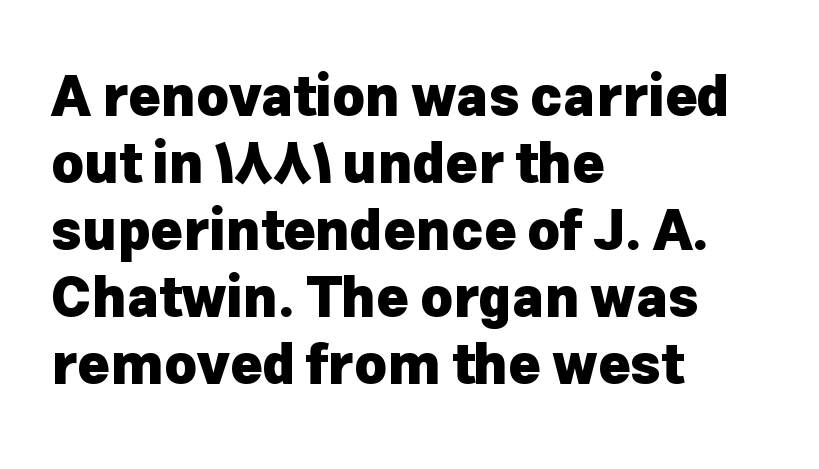
Glance below the letters and you will spot only blank space. Compared with an ordinary text face, these strokes are far heavier — a full bold. Note the varied advance widths — an 'i' is clearly narrower than an 'm'. No extra tracking has been applied to these lines. Line starts are locked; line ends wander. Nope, no serifs anywhere on these letters.
